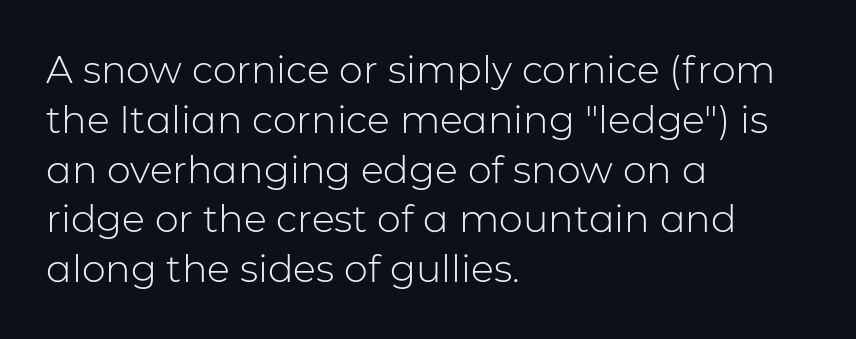
The image shows 38 px light sans-serif type, upright; set left-aligned, normal line spacing (1.31x), normal letter spacing, not underlined; low stroke contrast and a medium x-height.
